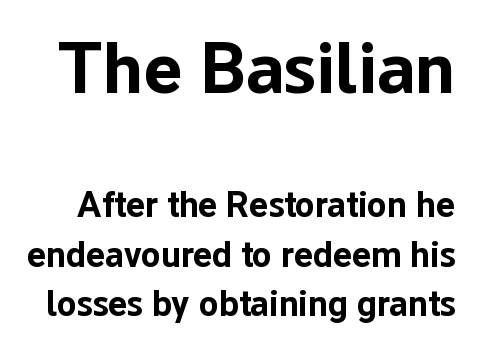
The image shows 73 px bold sans-serif type, upright; set normal line spacing (1.37x), normal letter spacing, not underlined; the first (top) block is 2.03x larger; low stroke contrast and a medium x-height.
